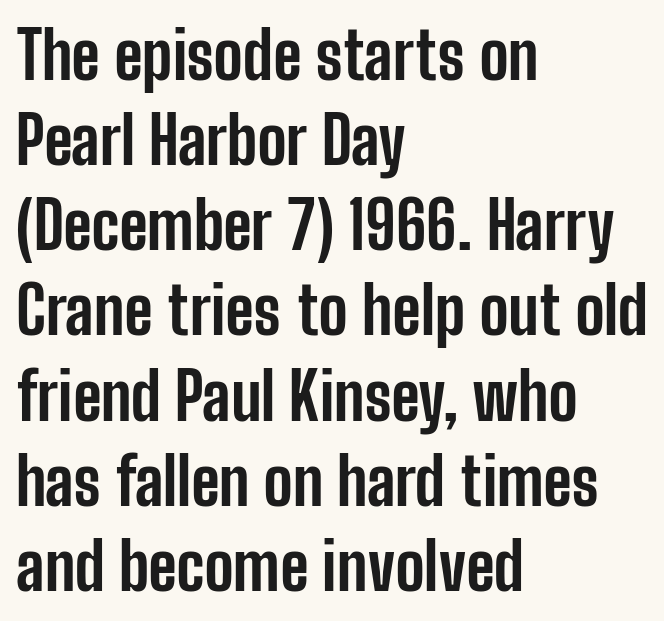
The image shows 65 px bold, condensed sans-serif type, upright; set left-aligned, normal line spacing (1.31x), normal letter spacing, not underlined; low stroke contrast and a medium x-height.
